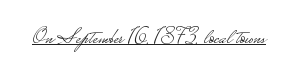
Does a line run under the words? Yes, clearly. Each word holds together tightly as a unit, with standard inter-letter gaps. Compared with a typical body face, this is equally light or lighter still.
